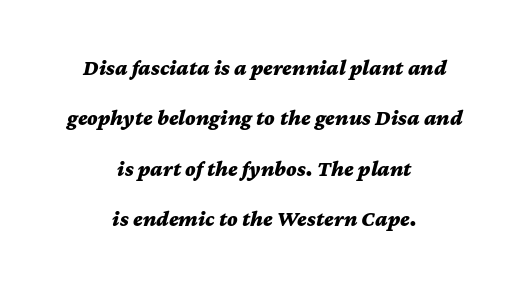
Descenders are the only things crossing below the line. Look at the tracking — it's just the regular setting, nothing added. The lines are spread far apart with generous leading. Every row of glyphs is offset so its center matches the block's center. There's an unmistakable incline to the writing here. Thick stems and heavy bowls — unmistakably bold.
